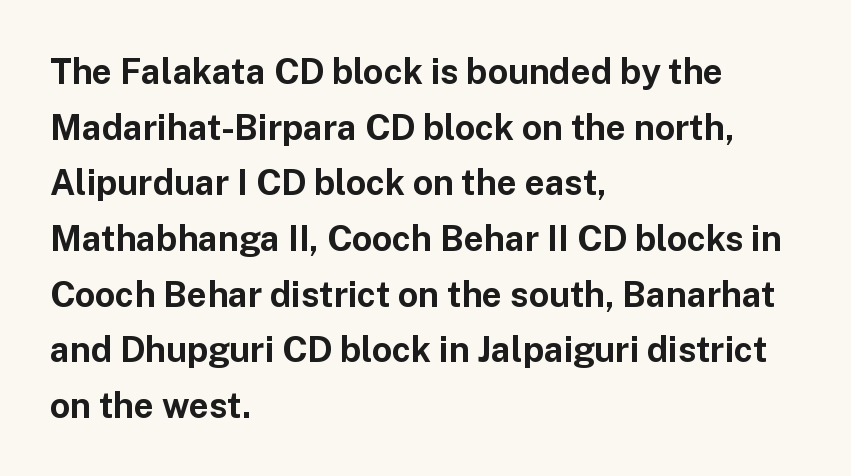
The image shows 35 px bold sans-serif type, upright; set left-aligned, normal line spacing (1.59x), normal letter spacing, not underlined; low stroke contrast and a medium x-height.
